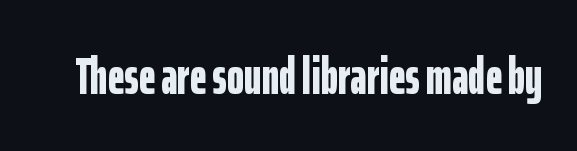
The image shows 52 px bold, condensed sans-serif type, upright; set normal letter spacing, not underlined; low stroke contrast and a medium x-height.
